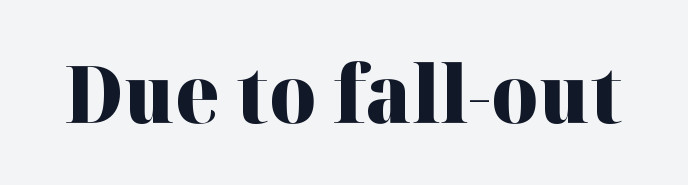
Q: Is the text bold? A: Yes.
Q: Is the text italic (slanted)? A: No, it is upright.
Q: Is the typeface a serif or a sans-serif typeface? A: Serif.
Q: Is the text underlined? A: No.
Q: Is the spacing between letters normal or unusually wide? A: Normal.
Q: Width (condensed, normal, or wide)? A: Normal.
Q: Stroke contrast? A: High.
Q: x-height? A: Medium.
Q: Monospaced? A: No.
